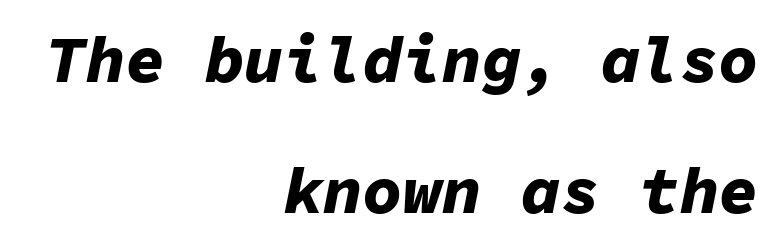
The image shows 66 px bold type, italic (leaning right), monospaced; set right-aligned, loose line spacing (1.98x), normal letter spacing, not underlined; low stroke contrast and a medium x-height.
